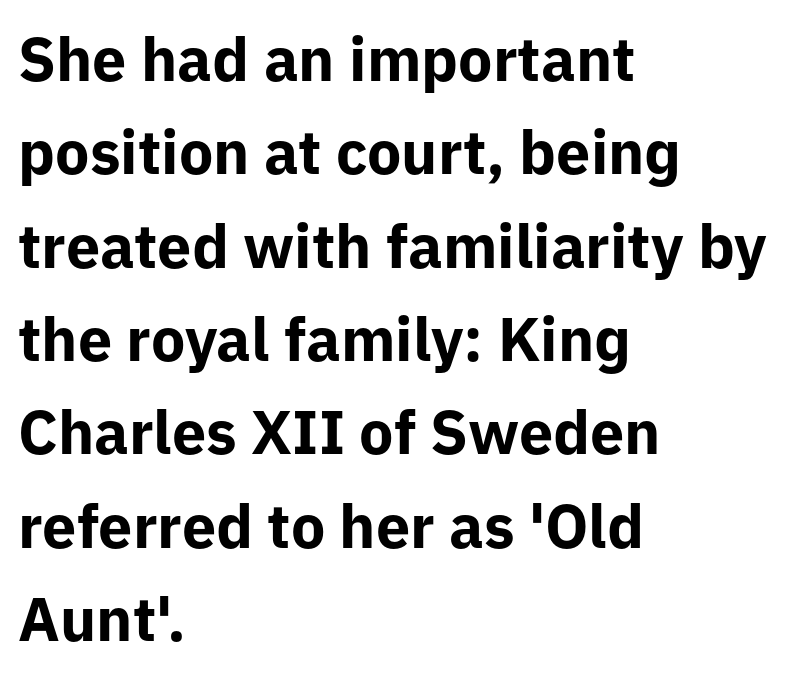
{"serif": "no", "italic": "no", "bold": "yes", "weight": "bold", "width": "normal", "stroke_contrast": "low", "x_height": "medium", "monospaced": "no", "underline": "no", "align": "left", "line_spacing": "normal", "line_spacing_ratio": 1.53, "letter_spacing": "normal", "letter_spacing_em": 0.0, "glyph_px": 61}
